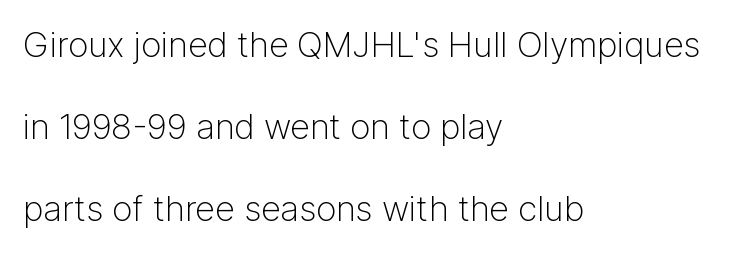
This is roman type, the default non-slanted kind. Honestly, the rows look like they've been pulled way apart. Does the type have serifs? No, each stem ends abruptly. Each word holds together tightly as a unit, with standard inter-letter gaps. The passage shown is typed in a proportional face where columns would drift. Stroke mass is kept to a normal reading level or below.
